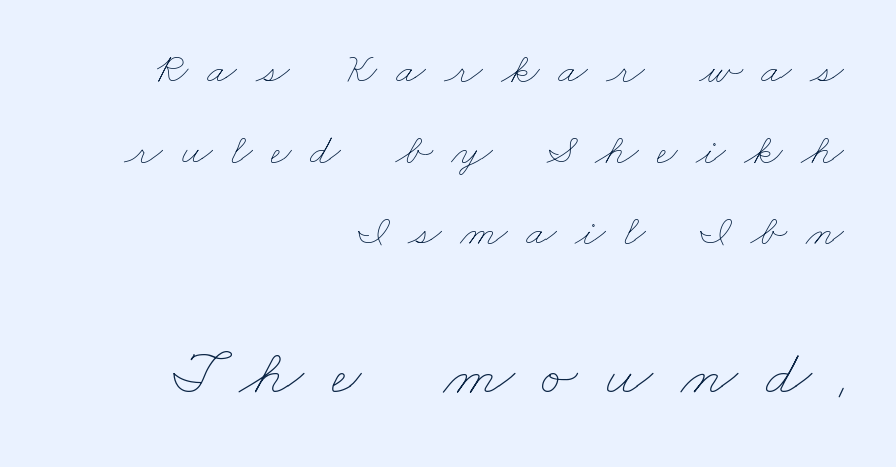
{"bold": "no", "weight": "thin", "width": "wide", "stroke_contrast": "low", "x_height": "small", "monospaced": "no", "underline": "no", "align": "right", "line_spacing_ratio": 1.84, "letter_spacing": "wide", "letter_spacing_em": 0.42, "larger_block": "second", "size_ratio": 1.5, "glyph_px": 66}
